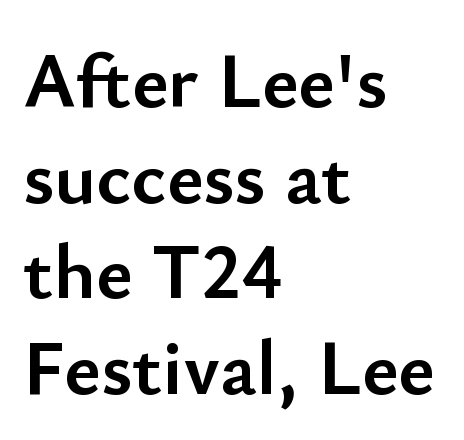
The image shows 79 px semibold sans-serif type, upright; set left-aligned, line spacing 1.21x, normal letter spacing, not underlined; low stroke contrast and a small x-height.
